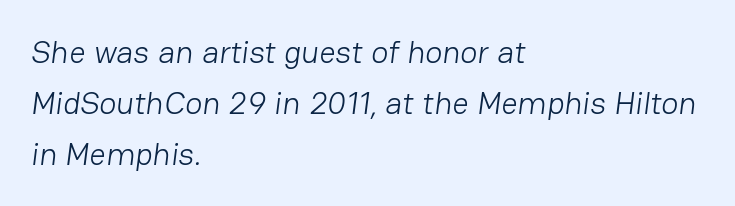
{"serif": "no", "bold": "no", "weight": "light", "width": "normal", "stroke_contrast": "low", "x_height": "medium", "monospaced": "no", "underline": "no", "align": "left", "line_spacing": "normal", "line_spacing_ratio": 1.59, "letter_spacing": "normal", "letter_spacing_em": 0.0, "glyph_px": 32}
